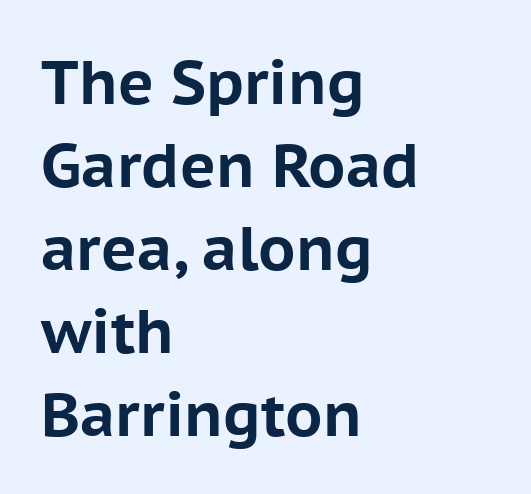
Q: Is the text bold? A: Yes.
Q: Is the text italic (slanted)? A: No, it is upright.
Q: Is the typeface a serif or a sans-serif typeface? A: Sans-serif.
Q: Is the text underlined? A: No.
Q: How is the paragraph aligned? A: Left-aligned.
Q: Is the spacing between letters normal or unusually wide? A: Normal.
Q: Is the spacing between lines tight, normal or loose? A: Normal.
Q: Width (condensed, normal, or wide)? A: Normal.
Q: Stroke contrast? A: Low.
Q: x-height? A: Medium.
Q: Monospaced? A: No.
